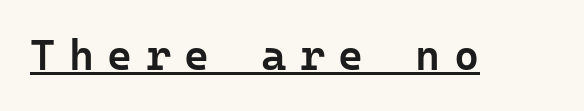
{"serif": "no", "italic": "no", "bold": "semi", "weight": "semibold", "width": "normal", "stroke_contrast": "low", "x_height": "medium", "underline": "yes", "letter_spacing": "wide", "letter_spacing_em": 0.31, "glyph_px": 43}
